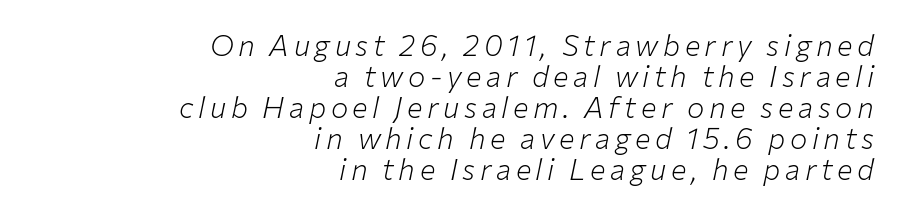
{"italic": "yes", "lean": "right", "slant_degrees": 12, "bold": "no", "weight": "light", "width": "normal", "stroke_contrast": "low", "x_height": "medium", "monospaced": "no", "underline": "no", "align": "right", "line_spacing": "tight", "line_spacing_ratio": 1.07, "glyph_px": 29}
